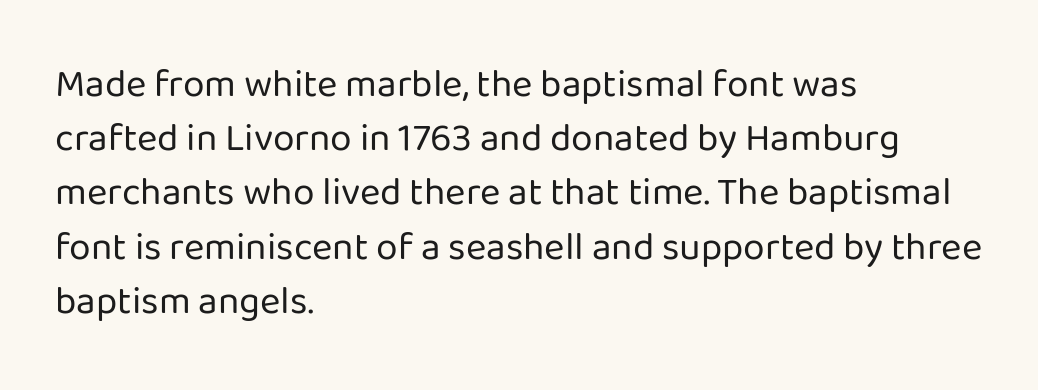
Q: Is the text bold? A: No.
Q: Is the text italic (slanted)? A: No, it is upright.
Q: Is the typeface a serif or a sans-serif typeface? A: Sans-serif.
Q: Is the text underlined? A: No.
Q: How is the paragraph aligned? A: Left-aligned.
Q: Is the spacing between letters normal or unusually wide? A: Normal.
Q: Is the spacing between lines tight, normal or loose? A: Normal.
Q: Width (condensed, normal, or wide)? A: Normal.
Q: Stroke contrast? A: Low.
Q: x-height? A: Medium.
Q: Monospaced? A: No.
